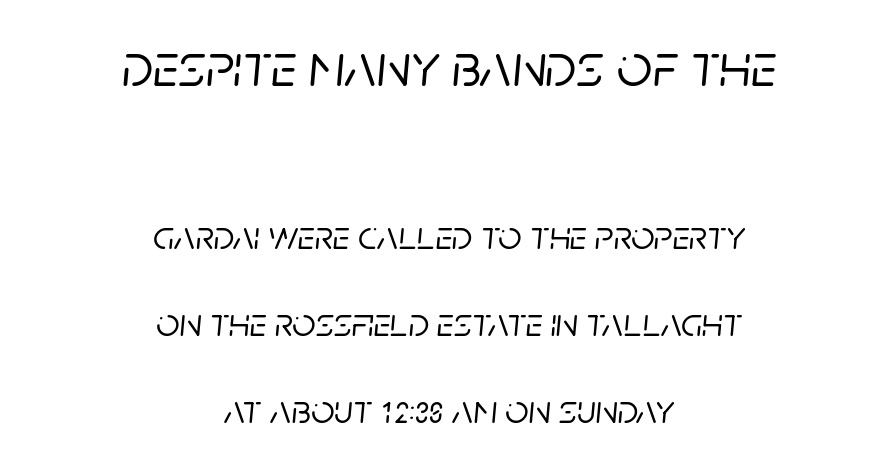
Q: Is the text italic (slanted)? A: Yes, it leans right by about 5 degrees.
Q: Is the text underlined? A: No.
Q: How is the paragraph aligned? A: Centered.
Q: Is the spacing between letters normal or unusually wide? A: Normal.
Q: Is the spacing between lines tight, normal or loose? A: Loose.
Q: Which block of text is set in a larger size, the first (top) or the second (bottom)? A: The first (top) one.
Q: Width (condensed, normal, or wide)? A: Normal.
Q: Stroke contrast? A: Low.
Q: x-height? A: Large.
Q: Monospaced? A: No.
